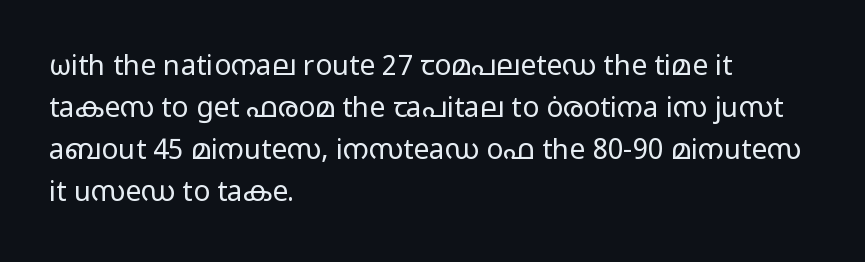
The image shows 28 px regular-weight, wide sans-serif type, upright; set left-aligned, normal line spacing (1.5x), normal letter spacing, not underlined; low stroke contrast and a medium x-height.
